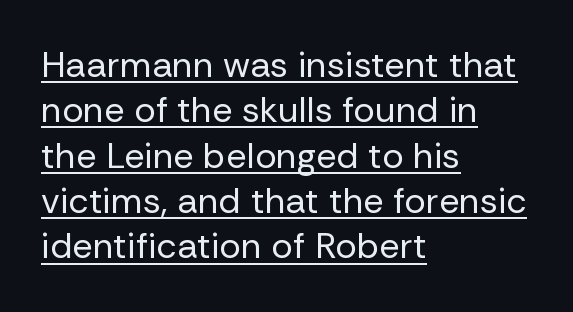
The space between consecutive lines is moderate. Does the copy run flush right? No — it runs flush left. Caption: lettering with a line underneath. The typesetting does not lean heavy: it is not bold. You could call the tracking neutral — neither tight nor loose.
